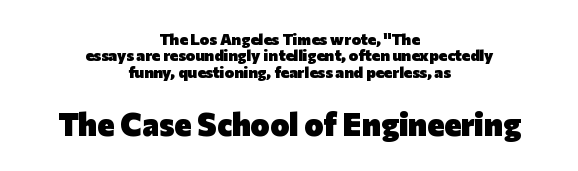
The image shows 32 px heavy sans-serif type, upright; set centered, tight line spacing (1.02x), normal letter spacing, not underlined; the second (bottom) block is 2.0x larger; low stroke contrast and a medium x-height.
